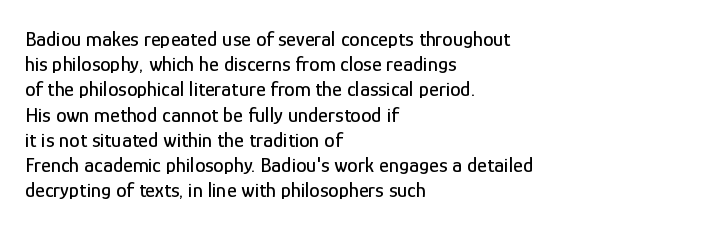
Posture: straight, roman, zero tilt. A clean baseline with only descenders dipping below it. Does the copy run flush right? No — it runs flush left. Tracking value appears to be zero — textbook default spacing.
